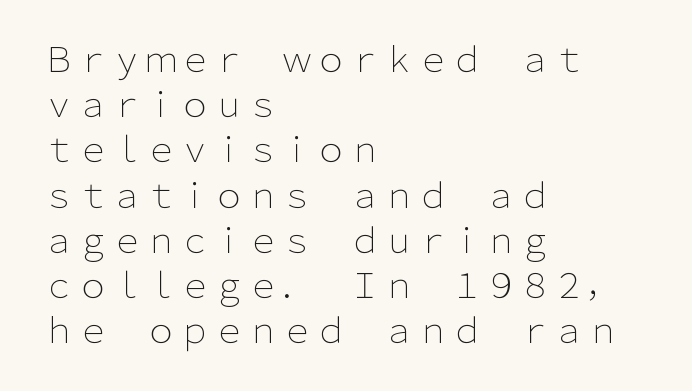
The image shows 34 px light sans-serif type, upright; set left-aligned, normal line spacing (1.33x), normal letter spacing, not underlined; low stroke contrast and a medium x-height.
